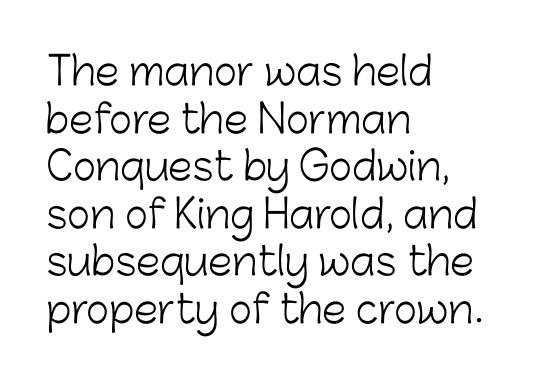
Q: Is the text bold? A: No.
Q: Is the text italic (slanted)? A: No, it is upright.
Q: Is the typeface a serif or a sans-serif typeface? A: Sans-serif.
Q: Is the text underlined? A: No.
Q: How is the paragraph aligned? A: Left-aligned.
Q: Is the spacing between letters normal or unusually wide? A: Normal.
Q: Width (condensed, normal, or wide)? A: Normal.
Q: Stroke contrast? A: Low.
Q: x-height? A: Medium.
Q: Monospaced? A: No.
